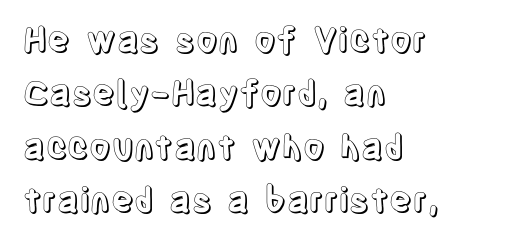
Q: Is the text italic (slanted)? A: No, it is upright.
Q: Is the text underlined? A: No.
Q: How is the paragraph aligned? A: Left-aligned.
Q: Is the spacing between letters normal or unusually wide? A: Normal.
Q: Is the spacing between lines tight, normal or loose? A: Normal.
Q: Width (condensed, normal, or wide)? A: Condensed.
Q: x-height? A: Large.
Q: Monospaced? A: No.
